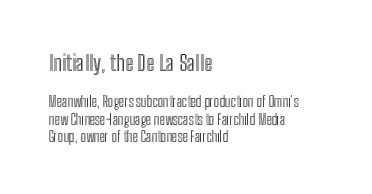
{"italic": "no", "underline": "no", "align": "left", "line_spacing_ratio": 1.22, "letter_spacing": "normal", "letter_spacing_em": 0.0, "larger_block": "first", "size_ratio": 1.57, "glyph_px": 22}
